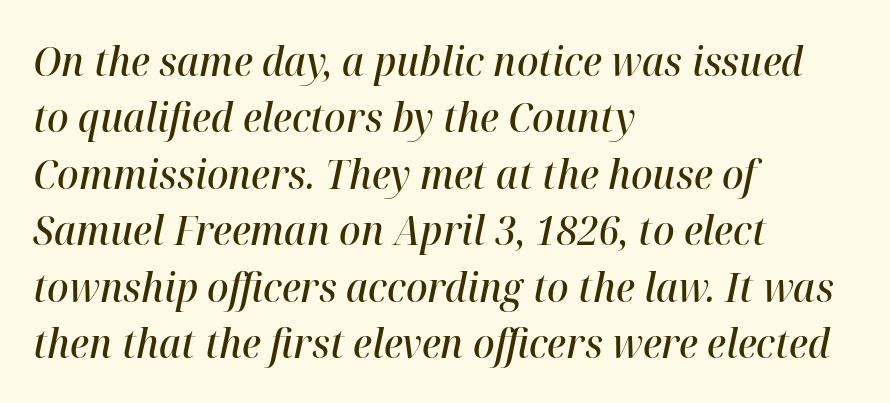
Tracking here is standard; glyphs follow each other at the usual distance. The whole block is typeset with a tilt. The designer left line spacing at the default. These lines are rendered in a variable-pitch font. This is moderately heavy type, rendered in semibold.
